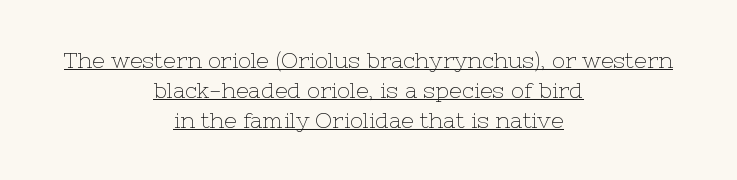
{"italic": "no", "bold": "no", "underline": "yes", "align": "center", "line_spacing": "normal", "line_spacing_ratio": 1.36, "letter_spacing": "normal", "letter_spacing_em": 0.0, "glyph_px": 22}
